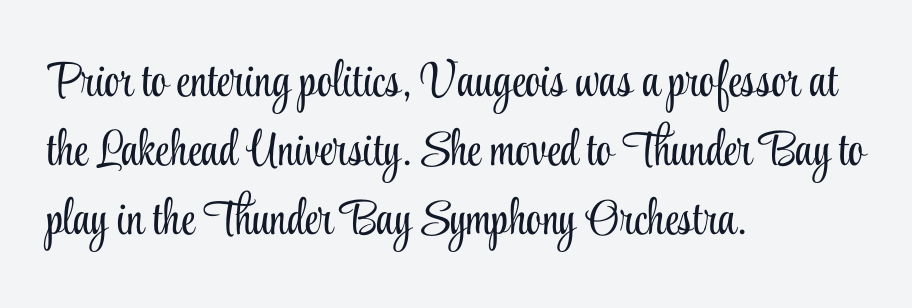
{"serif": "yes", "bold": "no", "weight": "light", "width": "condensed", "stroke_contrast": "low", "x_height": "small", "monospaced": "no", "underline": "no", "align": "left", "line_spacing": "normal", "line_spacing_ratio": 1.41, "letter_spacing": "normal", "letter_spacing_em": 0.0, "glyph_px": 49}
